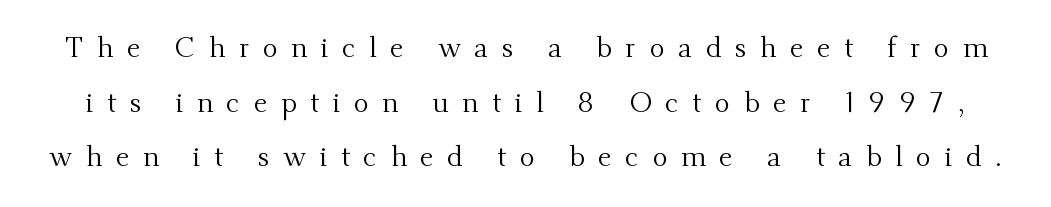
The tracking reads as deliberately expanded to a designer's eye. Stroke thickness stays within the range of a standard reading face or lighter. Each letter's strokes conclude with small projecting serifs. A roman cut, with each character standing at attention. Line spacing here is loose. Check the space under the baseline: it is left empty.
